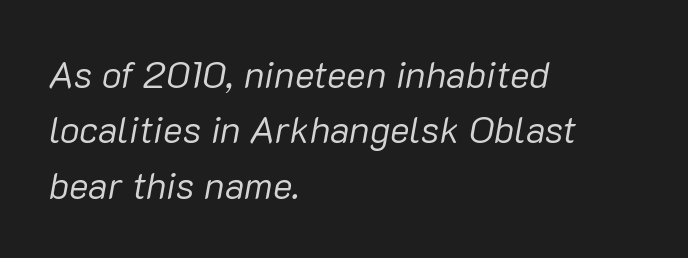
Yep, that's italic — everything's leaning. Where is the straight margin? On the left. This is not heavy type; no bold has been used. This block has exactly the height ordinary leading produces.
